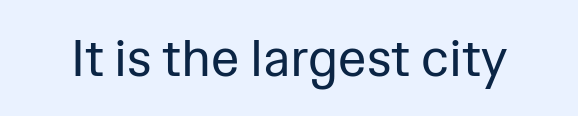
{"serif": "no", "italic": "no", "bold": "no", "weight": "regular", "width": "normal", "stroke_contrast": "low", "x_height": "medium", "monospaced": "no", "underline": "no", "letter_spacing": "normal", "letter_spacing_em": 0.0, "glyph_px": 51}
